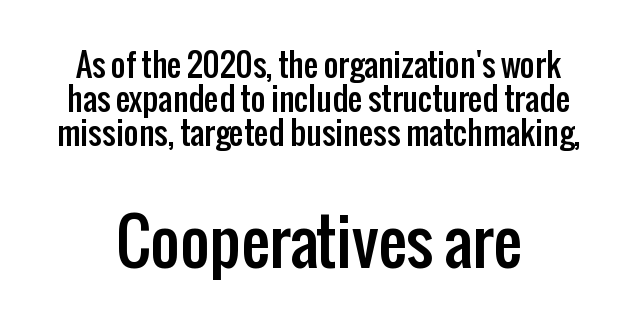
Lines of text with bare space underneath. Compared with typical body copy, the letter spacing here is the same. Notice how the stems are strictly vertical — no italics here. The letters advance in unequal steps, a hallmark of proportional type. Block two is the big one; block one sits smaller above it.
